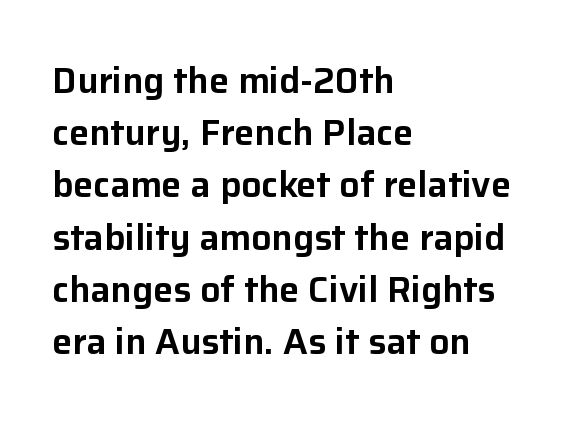
The image shows 36 px sans-serif type, upright; set left-aligned, normal line spacing (1.45x), normal letter spacing, not underlined; low stroke contrast and a medium x-height.
